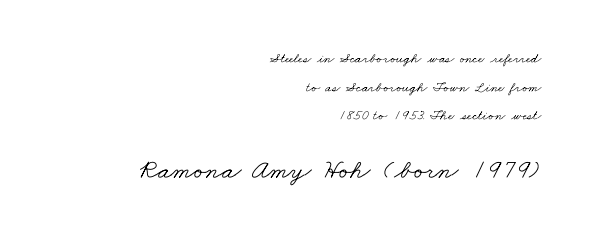
The rag falls on the left side of this text block. Plain, unruled lines of type. Between one letter and the next there's only the usual sliver of space. The line-height multiplier appears high, well above default.
